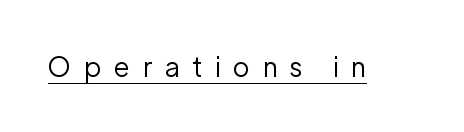
Q: Is the text bold? A: No.
Q: Is the text italic (slanted)? A: No, it is upright.
Q: Is the text underlined? A: Yes.
Q: Is the spacing between letters normal or unusually wide? A: Unusually wide.
